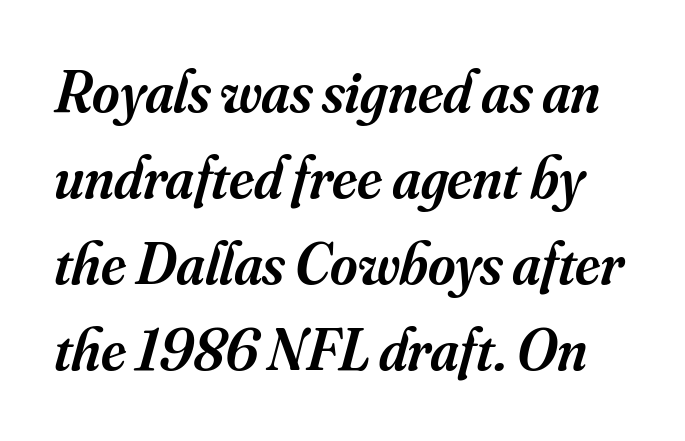
Q: Is the text bold? A: Semi-bold.
Q: Is the text italic (slanted)? A: Yes, it leans right by about 16 degrees.
Q: Is the typeface a serif or a sans-serif typeface? A: Serif.
Q: Is the text underlined? A: No.
Q: Is the spacing between letters normal or unusually wide? A: Normal.
Q: Is the spacing between lines tight, normal or loose? A: Normal.
Q: Width (condensed, normal, or wide)? A: Normal.
Q: Stroke contrast? A: Medium.
Q: x-height? A: Small.
Q: Monospaced? A: No.
